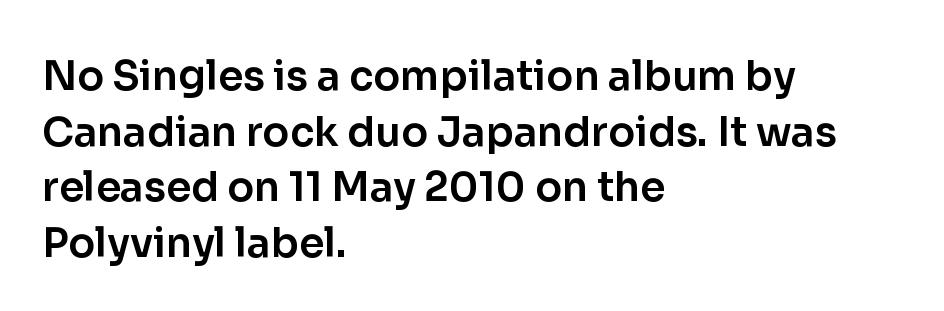
The image shows 40 px sans-serif type, upright; set left-aligned, normal line spacing (1.39x), normal letter spacing, not underlined; low stroke contrast and a medium x-height.
